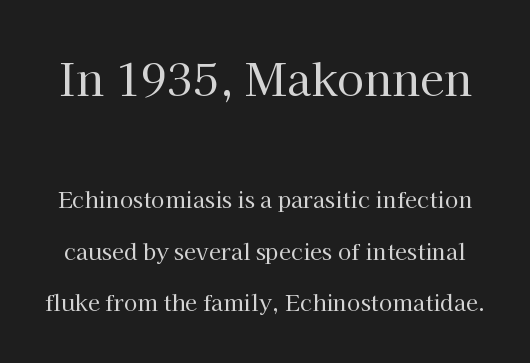
Q: Is the text bold? A: No.
Q: Is the text italic (slanted)? A: No, it is upright.
Q: Is the typeface a serif or a sans-serif typeface? A: Serif.
Q: Is the text underlined? A: No.
Q: Is the spacing between letters normal or unusually wide? A: Normal.
Q: Is the spacing between lines tight, normal or loose? A: Loose.
Q: Which block of text is set in a larger size, the first (top) or the second (bottom)? A: The first (top) one.
Q: Width (condensed, normal, or wide)? A: Normal.
Q: Stroke contrast? A: High.
Q: x-height? A: Medium.
Q: Monospaced? A: No.
